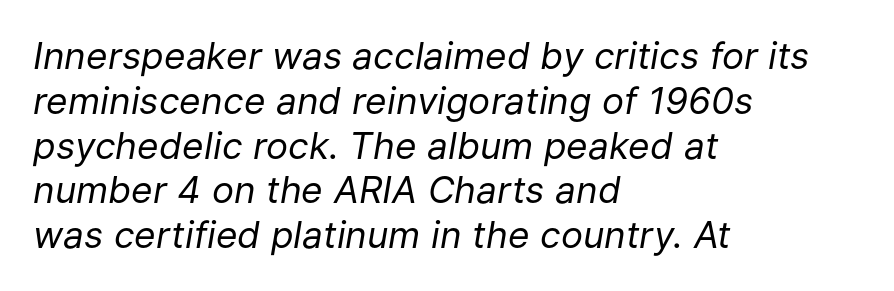
Q: Is the text bold? A: No.
Q: Is the text italic (slanted)? A: Yes, it leans right by about 9 degrees.
Q: Is the text underlined? A: No.
Q: How is the paragraph aligned? A: Left-aligned.
Q: Is the spacing between letters normal or unusually wide? A: Normal.
Q: Width (condensed, normal, or wide)? A: Normal.
Q: Stroke contrast? A: Low.
Q: x-height? A: Medium.
Q: Monospaced? A: No.
